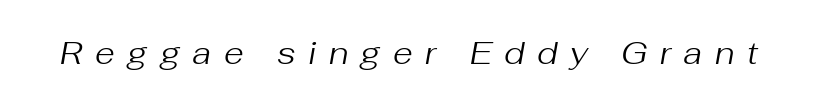
The tracking reads as deliberately expanded to a designer's eye. Each letter keeps its own natural width here, so spacing adapts to shape. Descenders hang freely into open space. Tall strokes in this sample are angled rather than plumb.
